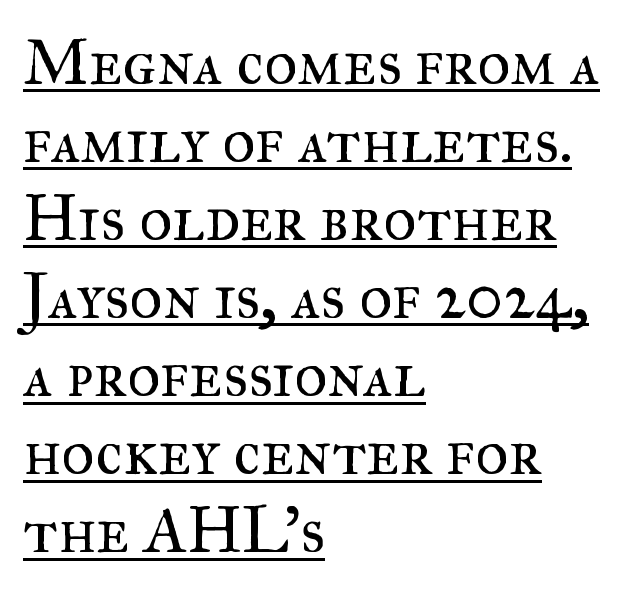
{"serif": "yes", "italic": "no", "bold": "no", "weight": "regular", "width": "normal", "stroke_contrast": "medium", "x_height": "small", "monospaced": "no", "underline": "yes", "align": "left", "line_spacing_ratio": 1.22, "letter_spacing": "normal", "letter_spacing_em": 0.0, "glyph_px": 64}
